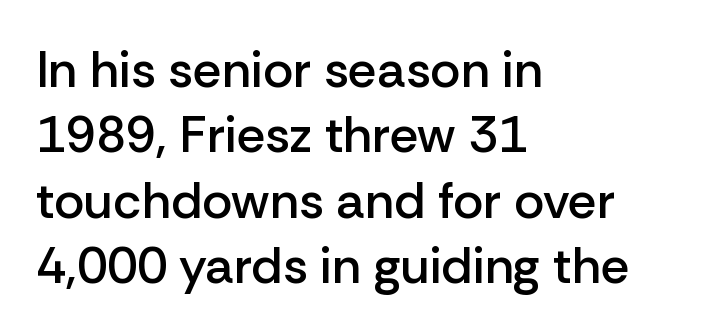
The type is set solid horizontally, with unmodified tracking. The space beneath each line is pristine and unruled. Every stem runs plumb, perpendicular to the baseline. Type style note: lacks serifs. Evenly set lines give the paragraph a standard silhouette. The sample has been set in demibold, a notch under bold.
